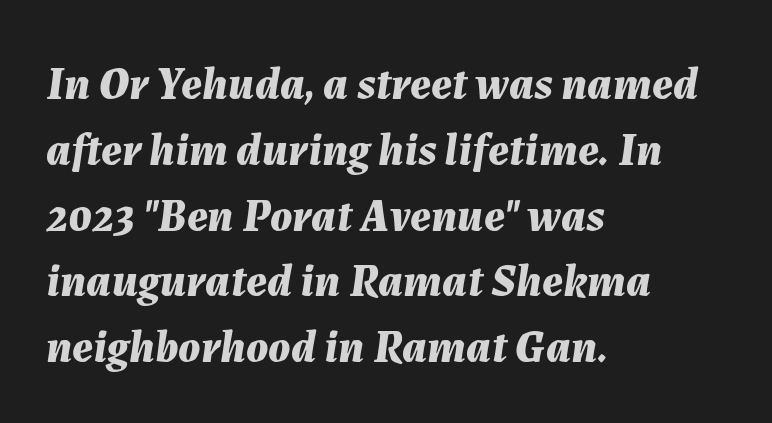
The image shows 46 px bold type, italic (leaning right); set left-aligned, normal line spacing (1.43x), normal letter spacing, not underlined; medium stroke contrast and a medium x-height.
